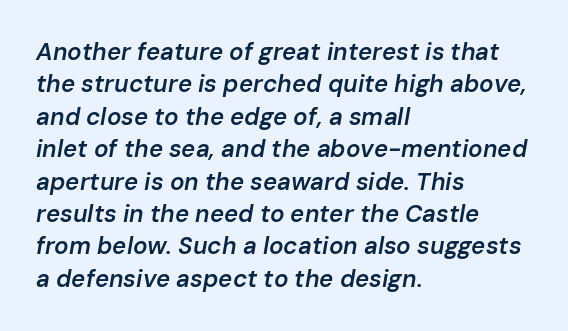
Q: Is the text bold? A: Semi-bold.
Q: Is the text italic (slanted)? A: Yes, it leans right by about 10 degrees.
Q: Is the text underlined? A: No.
Q: How is the paragraph aligned? A: Left-aligned.
Q: Is the spacing between letters normal or unusually wide? A: Normal.
Q: Is the spacing between lines tight, normal or loose? A: Normal.
